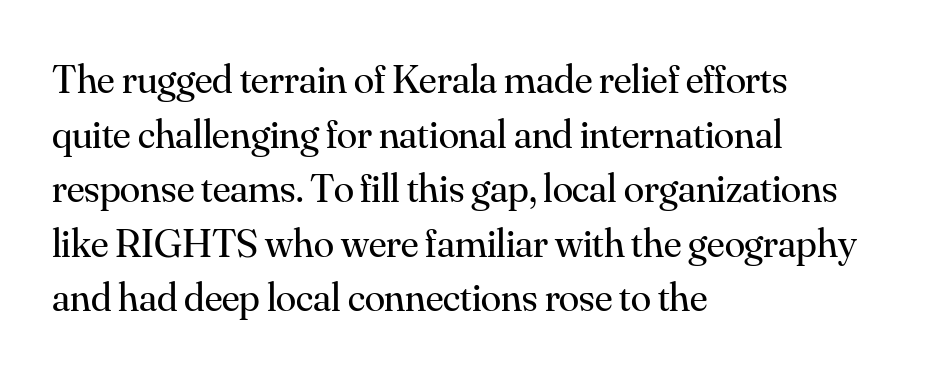
{"serif": "yes", "italic": "no", "bold": "no", "weight": "regular", "width": "normal", "stroke_contrast": "medium", "x_height": "small", "monospaced": "no", "underline": "no", "align": "left", "line_spacing": "normal", "line_spacing_ratio": 1.33, "letter_spacing": "normal", "letter_spacing_em": 0.0, "glyph_px": 41}
